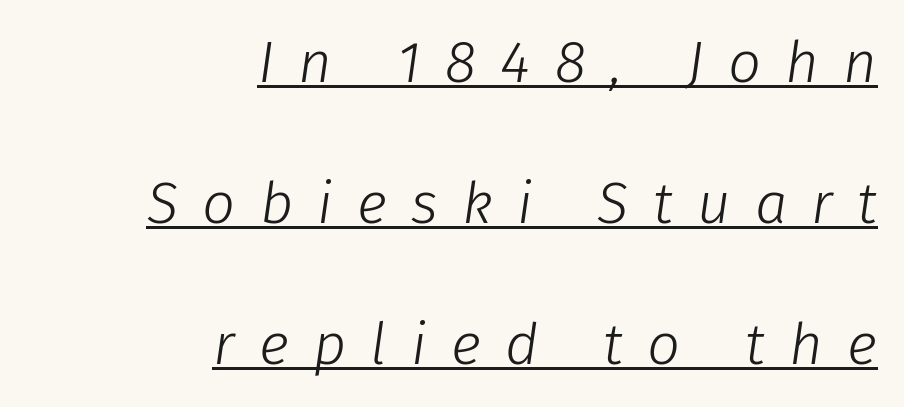
Each line of the rendering has a horizontal stroke beneath the glyphs. Weight: regular or lighter. The letters are slanted; this is an italic face. The passage shown is typed in a proportional face where columns would drift.
